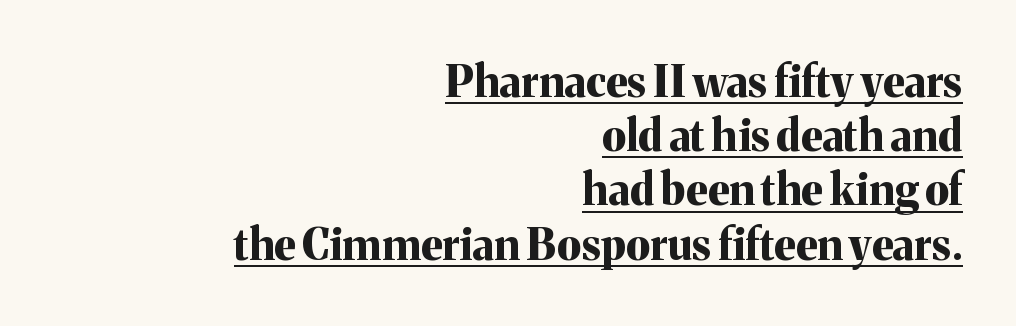
{"serif": "yes", "italic": "no", "bold": "yes", "weight": "bold", "width": "normal", "stroke_contrast": "medium", "x_height": "medium", "monospaced": "no", "underline": "yes", "align": "right", "line_spacing": "normal", "line_spacing_ratio": 1.26, "letter_spacing": "normal", "letter_spacing_em": 0.0, "glyph_px": 43}
